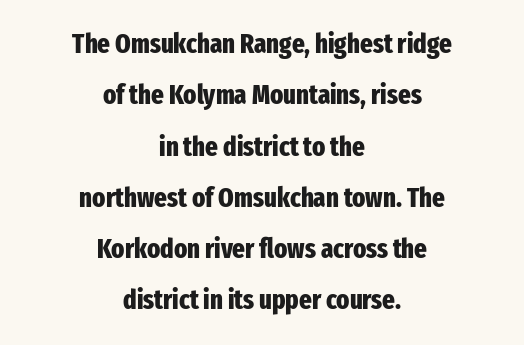
Leftover space on each line is divided equally before and after the words. The font is running at its bold setting. Plain, unruled lines of type. When letters stand straight like this, we call the style roman or upright. There is no visible air inserted between adjacent glyphs.
